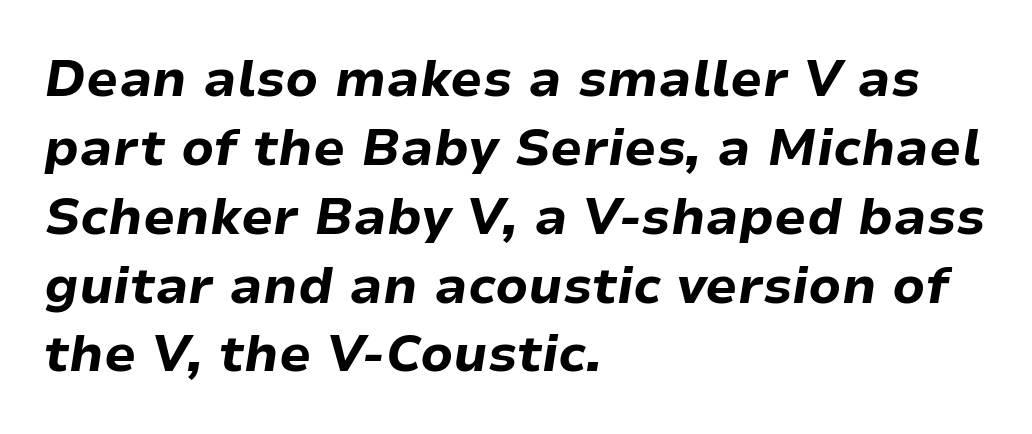
The compositor pushed each line to the left boundary. Stroke thickness is high; the sample reads as a true bold. Does the leading feel generous? No, just average. This sample uses an oblique cut, with every glyph tilted off the vertical. Has an underline been added? It has not. The face used here is proportionally spaced, like ordinary book or web type.
